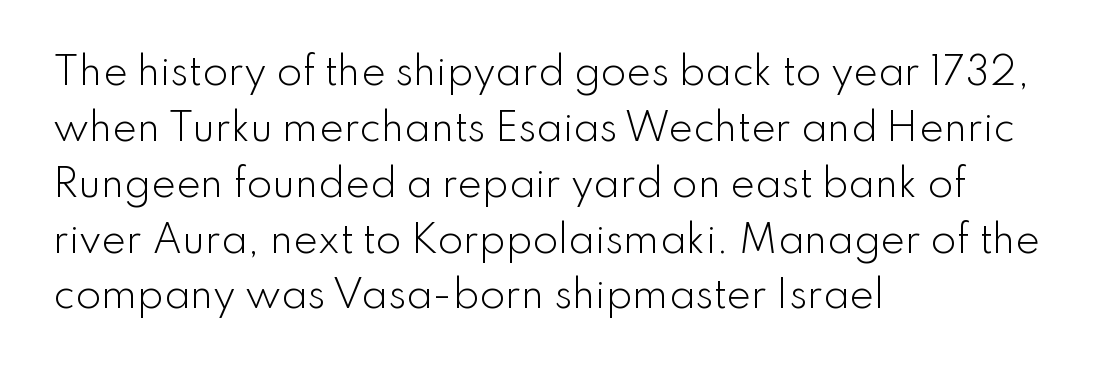
Q: Is the text bold? A: No.
Q: Is the text italic (slanted)? A: No, it is upright.
Q: Is the typeface a serif or a sans-serif typeface? A: Sans-serif.
Q: Is the text underlined? A: No.
Q: How is the paragraph aligned? A: Left-aligned.
Q: Is the spacing between letters normal or unusually wide? A: Normal.
Q: Is the spacing between lines tight, normal or loose? A: Normal.
Q: Width (condensed, normal, or wide)? A: Normal.
Q: Stroke contrast? A: Low.
Q: x-height? A: Small.
Q: Monospaced? A: No.
